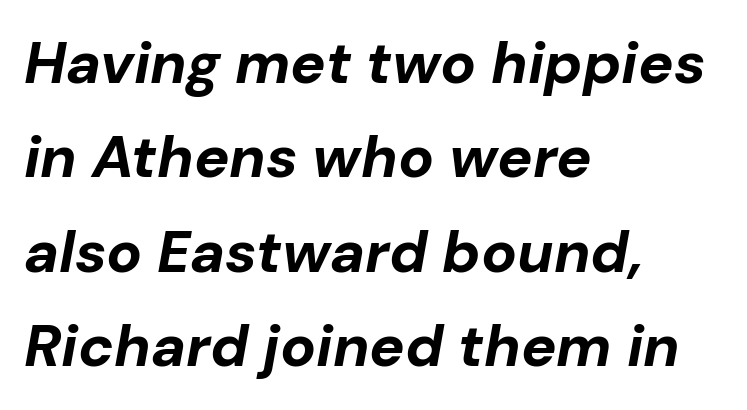
The image shows 59 px bold type, italic (leaning right); set left-aligned, normal line spacing (1.6x), normal letter spacing, not underlined; low stroke contrast and a medium x-height.
